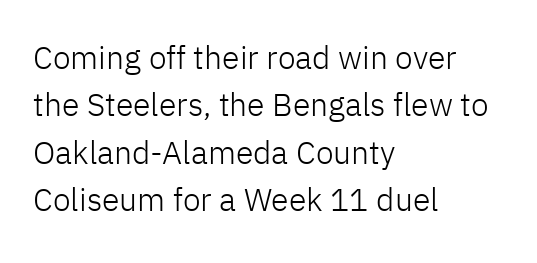
The image shows 32 px light sans-serif type, upright; set left-aligned, normal line spacing (1.48x), normal letter spacing, not underlined; low stroke contrast and a medium x-height.
